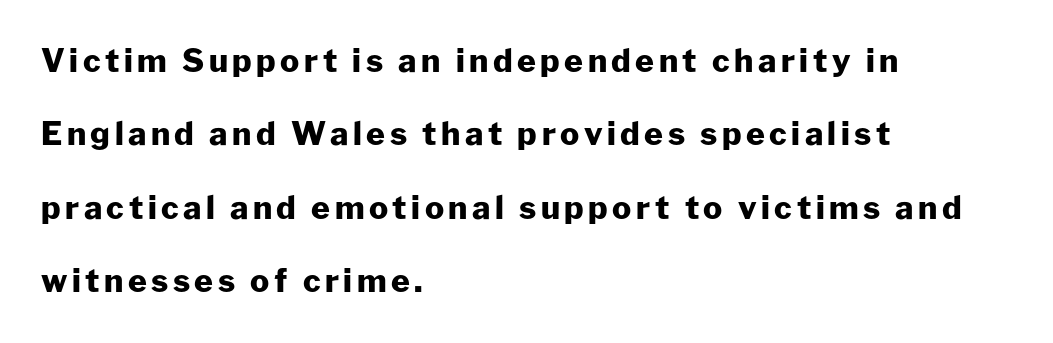
Q: Is the text bold? A: Yes.
Q: Is the text italic (slanted)? A: No, it is upright.
Q: Is the typeface a serif or a sans-serif typeface? A: Sans-serif.
Q: Is the text underlined? A: No.
Q: How is the paragraph aligned? A: Left-aligned.
Q: Is the spacing between lines tight, normal or loose? A: Loose.
Q: Width (condensed, normal, or wide)? A: Normal.
Q: Stroke contrast? A: Low.
Q: x-height? A: Medium.
Q: Monospaced? A: No.
